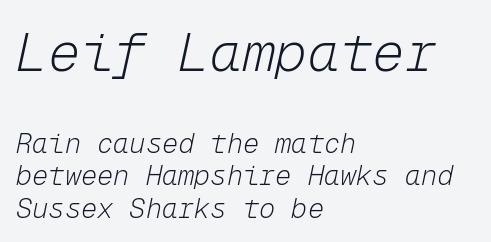
Type size steps down from the first block to the second. Think of a typewriter: that constant character pitch is what you see here. Compared with typical body copy, the letter spacing here is the same. A typesetter would mark this as italic. A clean baseline with only descenders dipping below it.
